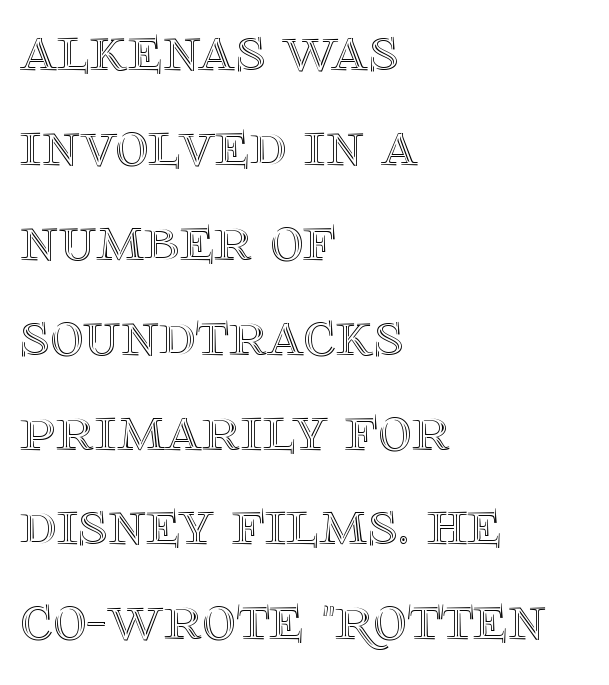
The image shows 65 px text type, upright; set left-aligned, normal line spacing (1.46x), normal letter spacing, not underlined; a large x-height.
